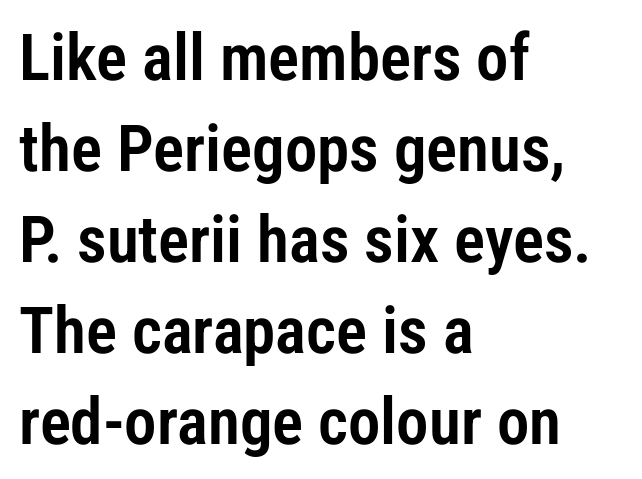
The image shows 65 px condensed sans-serif type, upright; set left-aligned, normal line spacing (1.4x), normal letter spacing, not underlined; low stroke contrast and a medium x-height.
